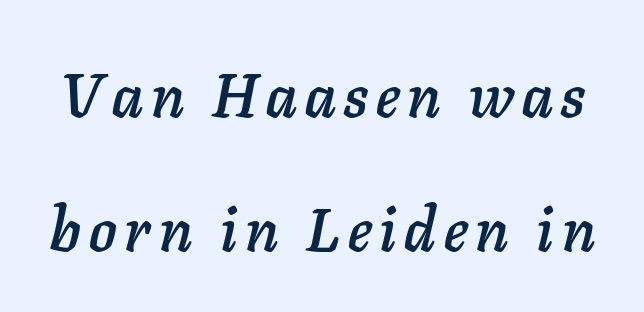
A great deal of white space separates one row of letters from the next. An italicized treatment has been applied to the whole sample. Proportional: the letters do not fall into vertical columns. The space directly below the letters is spotless.
